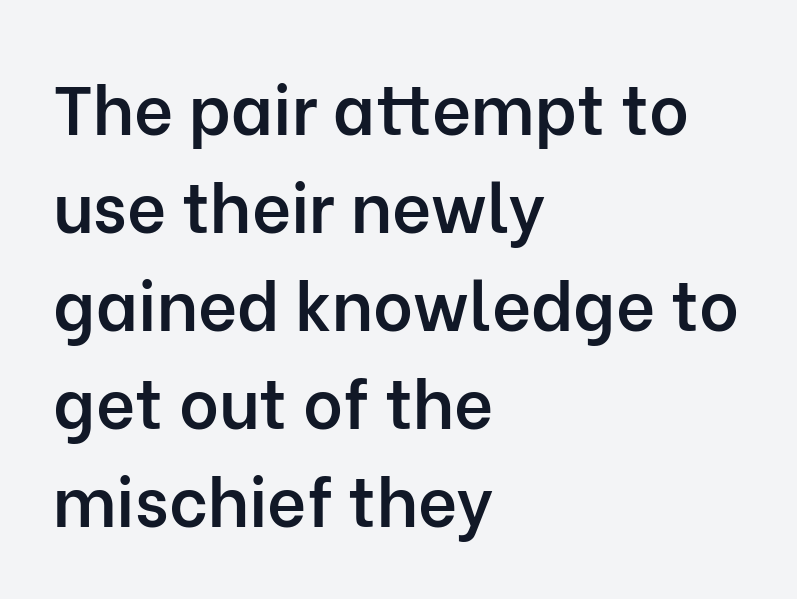
The image shows 68 px semibold sans-serif type, upright; set left-aligned, normal line spacing (1.44x), normal letter spacing, not underlined; low stroke contrast and a medium x-height.
